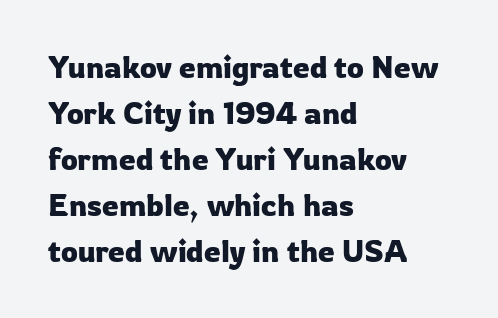
{"serif": "no", "italic": "no", "width": "normal", "stroke_contrast": "low", "x_height": "medium", "monospaced": "no", "underline": "no", "align": "left", "line_spacing": "normal", "line_spacing_ratio": 1.53, "letter_spacing": "normal", "letter_spacing_em": 0.0, "glyph_px": 30}
